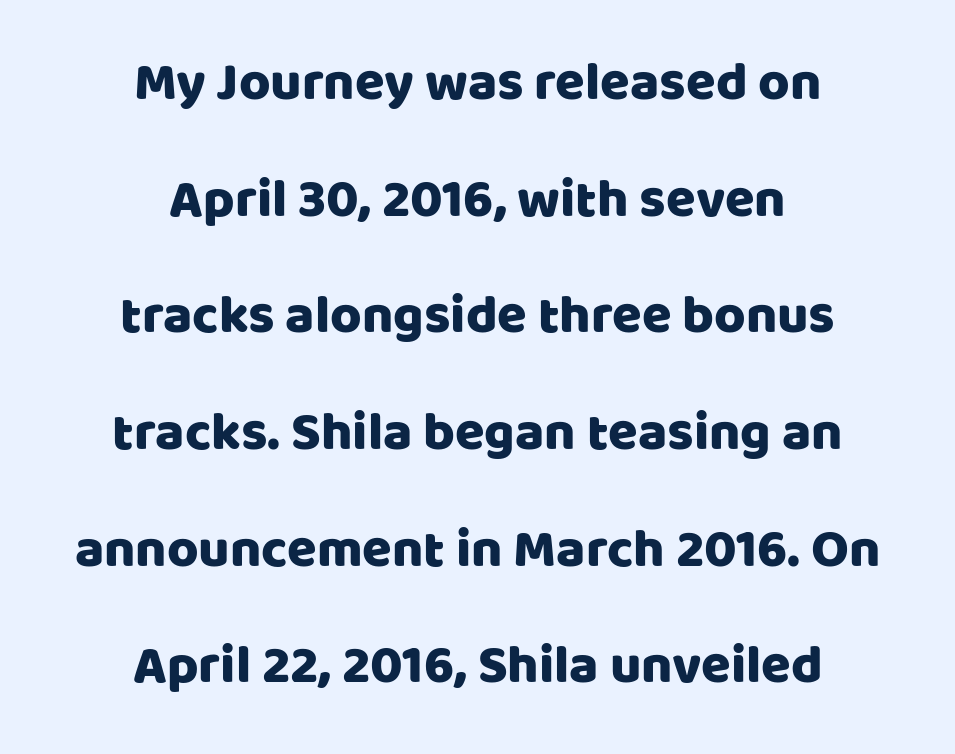
{"serif": "no", "italic": "no", "width": "normal", "stroke_contrast": "low", "x_height": "large", "monospaced": "no", "underline": "no", "align": "center", "line_spacing": "loose", "line_spacing_ratio": 2.16, "letter_spacing": "normal", "letter_spacing_em": 0.0, "glyph_px": 54}
